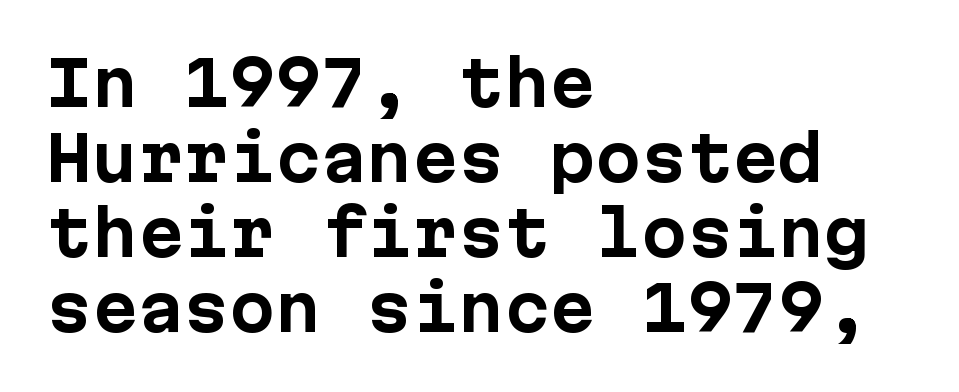
Each letter's strokes conclude bluntly, with no projecting serifs. Designer's note — italics off, roman on. Each letter, wide or thin by design, is forced into the same width here. The gap between lines stays unmarked. Reading down the block, your eye returns to a fixed left position each line. How are the letters spaced? Ordinarily, with no added tracking.
